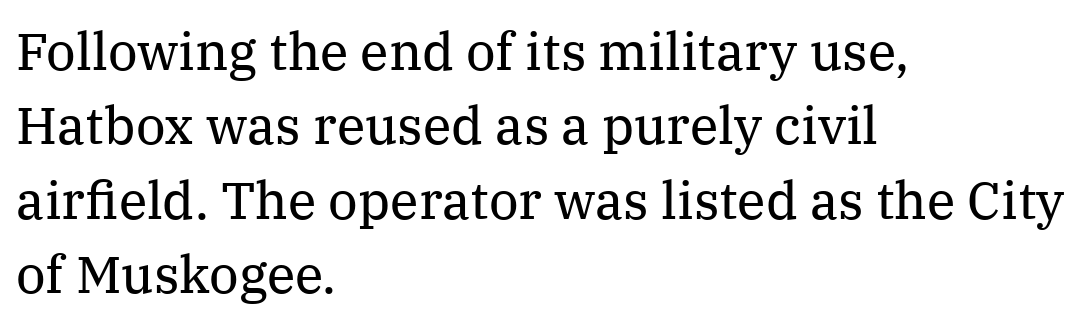
Q: Is the text bold? A: No.
Q: Is the text italic (slanted)? A: No, it is upright.
Q: Is the typeface a serif or a sans-serif typeface? A: Serif.
Q: Is the text underlined? A: No.
Q: How is the paragraph aligned? A: Left-aligned.
Q: Is the spacing between letters normal or unusually wide? A: Normal.
Q: Is the spacing between lines tight, normal or loose? A: Normal.
Q: Width (condensed, normal, or wide)? A: Normal.
Q: Stroke contrast? A: Medium.
Q: x-height? A: Medium.
Q: Monospaced? A: No.
